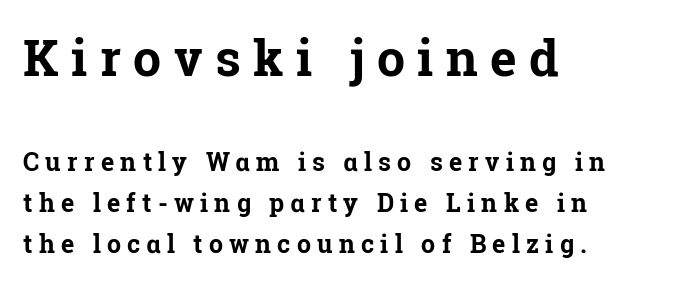
Caption: multi-line text, flush left, ragged right. Strong, thick strokes mark this as bold type. Italic: no, the glyphs are upright roman. Note: serifs present on the glyphs. Horizontal bands of white between lines are of average thickness.
